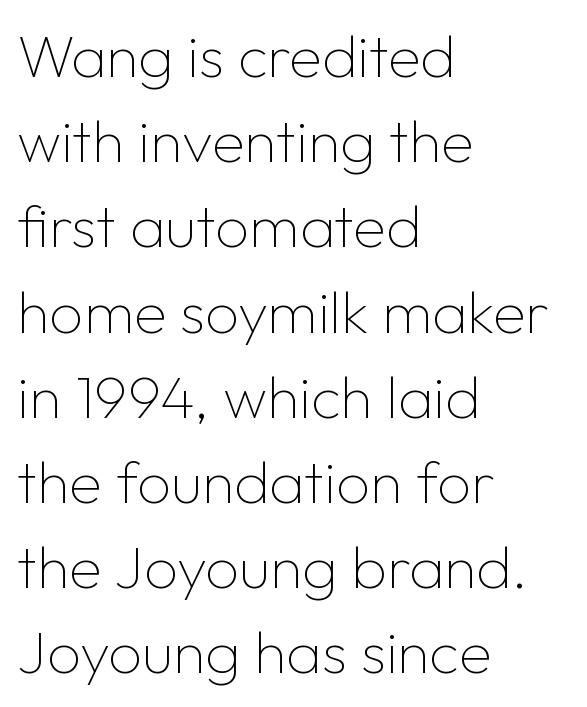
{"serif": "no", "italic": "no", "bold": "no", "weight": "thin", "width": "normal", "stroke_contrast": "low", "x_height": "medium", "monospaced": "no", "underline": "no", "align": "left", "line_spacing": "normal", "line_spacing_ratio": 1.42, "letter_spacing": "normal", "letter_spacing_em": 0.0, "glyph_px": 60}
